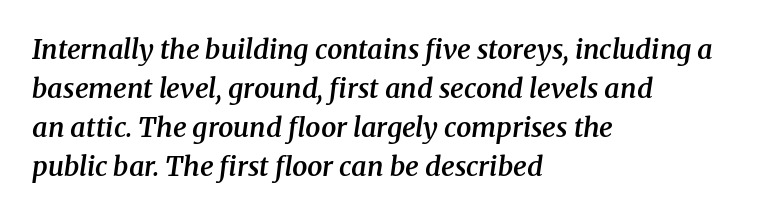
Q: Is the text bold? A: Semi-bold.
Q: Is the text italic (slanted)? A: Yes, it leans right by about 8 degrees.
Q: Is the text underlined? A: No.
Q: How is the paragraph aligned? A: Left-aligned.
Q: Is the spacing between letters normal or unusually wide? A: Normal.
Q: Is the spacing between lines tight, normal or loose? A: Normal.
